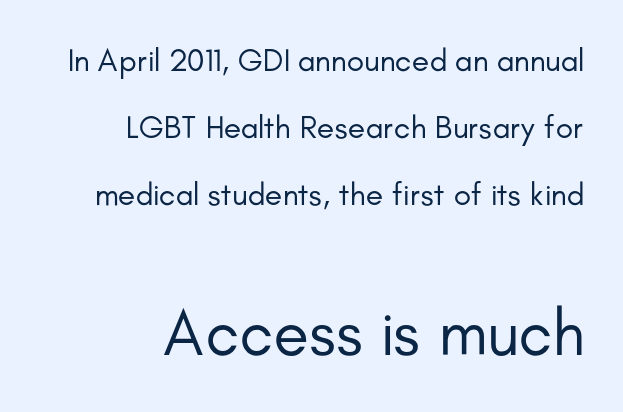
This is not heavy type; no bold has been used. Short note: letters normally spaced. The second block has been scaled up relative to the first. You could fit nearly another row in the gap between these rows. This sample has the flowing, uneven cadence of proportional lettering.
